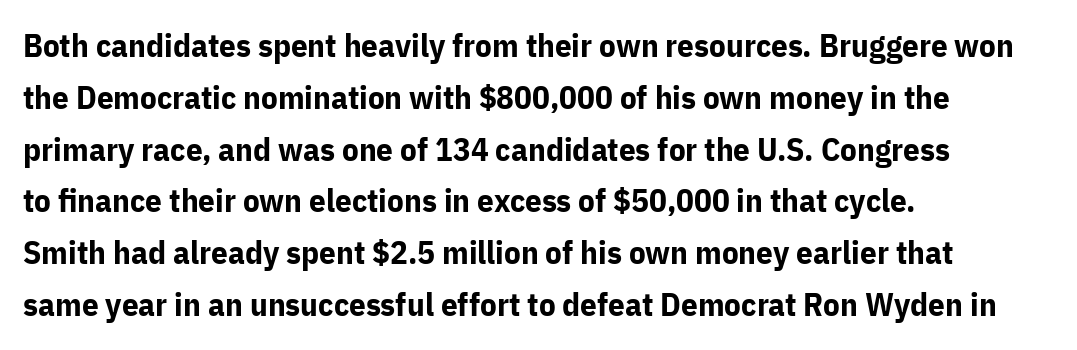
Q: Is the text bold? A: Yes.
Q: Is the text italic (slanted)? A: No, it is upright.
Q: Is the typeface a serif or a sans-serif typeface? A: Sans-serif.
Q: Is the text underlined? A: No.
Q: How is the paragraph aligned? A: Left-aligned.
Q: Is the spacing between letters normal or unusually wide? A: Normal.
Q: Is the spacing between lines tight, normal or loose? A: Normal.
Q: Width (condensed, normal, or wide)? A: Normal.
Q: Stroke contrast? A: Low.
Q: x-height? A: Medium.
Q: Monospaced? A: No.
